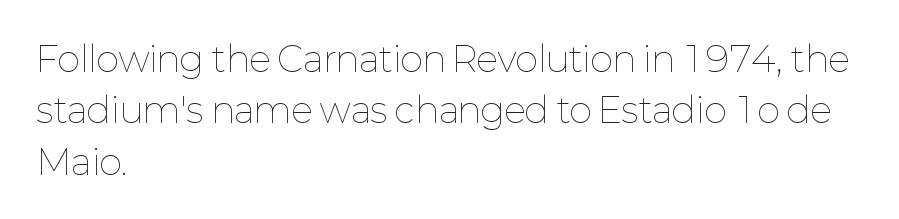
Compared with typical paragraphs, the rows here are spaced about the same. The strip under each line holds only bare page. Caption: multi-line text, flush left, ragged right. A typesetter would mark this as roman, not italic. Note the varied advance widths — an 'i' is clearly narrower than an 'm'. Observe the ordinary spacing: letters are neighbours, not strangers.
